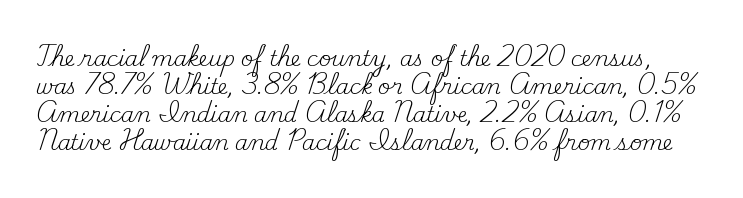
Q: Is the text bold? A: No.
Q: Is the text italic (slanted)? A: Yes.
Q: Is the text underlined? A: No.
Q: Is the spacing between letters normal or unusually wide? A: Normal.
Q: Is the spacing between lines tight, normal or loose? A: Normal.
